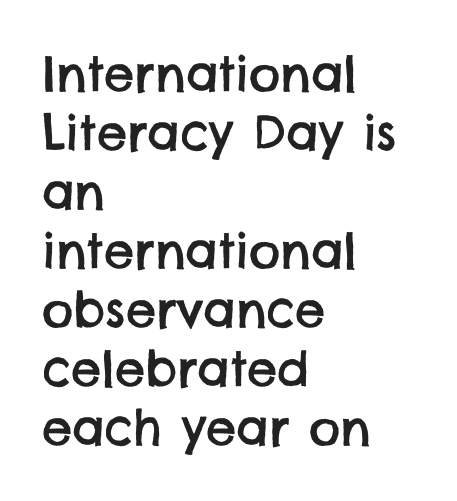
{"serif": "no", "width": "normal", "stroke_contrast": "low", "x_height": "large", "monospaced": "no", "underline": "no", "align": "left", "line_spacing_ratio": 1.23, "letter_spacing": "normal", "letter_spacing_em": 0.0, "glyph_px": 48}
